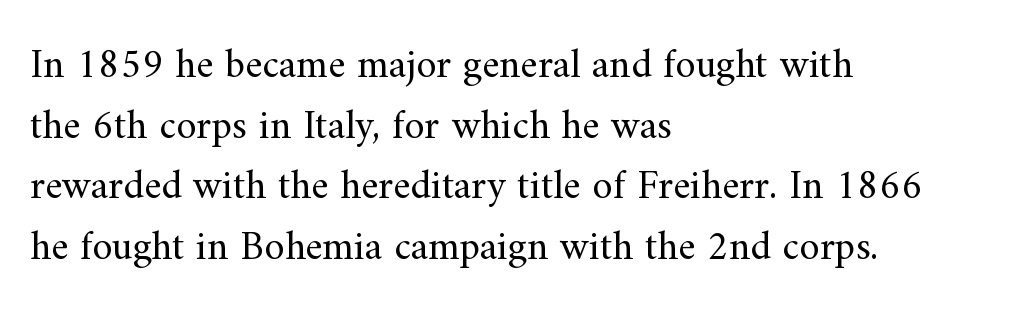
{"serif": "yes", "italic": "no", "bold": "no", "weight": "regular", "width": "normal", "stroke_contrast": "medium", "x_height": "small", "monospaced": "no", "underline": "no", "align": "left", "line_spacing": "normal", "line_spacing_ratio": 1.48, "letter_spacing": "normal", "letter_spacing_em": 0.0, "glyph_px": 41}
